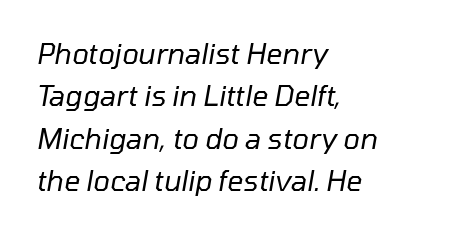
Weight: regular or lighter. A typesetter would call this leading conventional body-copy spacing. Horizontal alignment here is leftward, the default for most running prose. Decoration check: the copy has no underline. Do the characters align in a grid? No, the font is proportional. Is the type slanted? Yes — the strokes lean at a clear angle.
